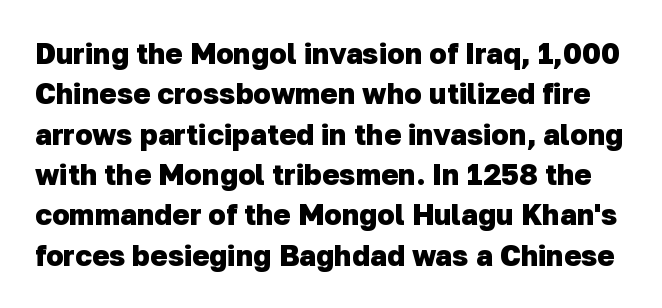
The image shows 29 px heavy sans-serif type; set normal line spacing (1.39x), normal letter spacing, not underlined; low stroke contrast and a medium x-height.
